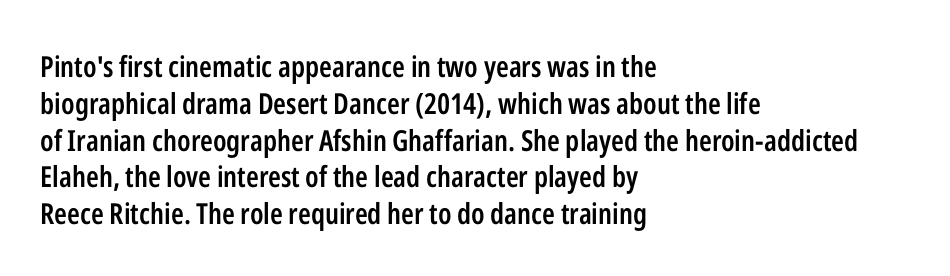
Stroke terminals: plain, sans-serif. Rule under the text: the space is simply empty. Stroke thickness is moderately raised; the sample reads as semibold. Is this a fixed-width face? No — the glyphs have proportional, varying widths.
